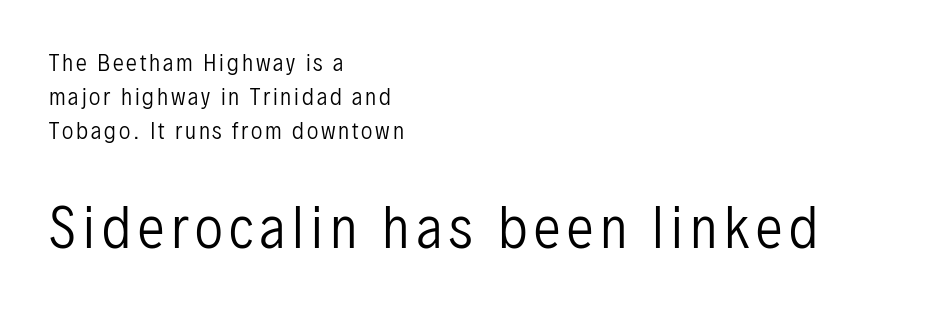
Q: Is the text bold? A: No.
Q: Is the text italic (slanted)? A: No, it is upright.
Q: Is the typeface a serif or a sans-serif typeface? A: Sans-serif.
Q: Is the text underlined? A: No.
Q: How is the paragraph aligned? A: Left-aligned.
Q: Is the spacing between lines tight, normal or loose? A: Normal.
Q: Which block of text is set in a larger size, the first (top) or the second (bottom)? A: The second (bottom) one.
Q: Width (condensed, normal, or wide)? A: Condensed.
Q: Stroke contrast? A: Low.
Q: x-height? A: Medium.
Q: Monospaced? A: No.
